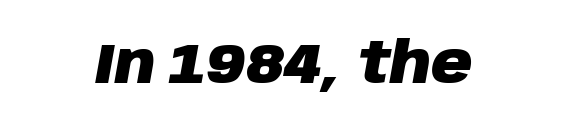
The sample has been set heavy, in full bold. You can tell it's italic because the verticals aren't actually vertical. You could not count columns in this text — the font is proportionally spaced. The foot of each line stays bare and open.
